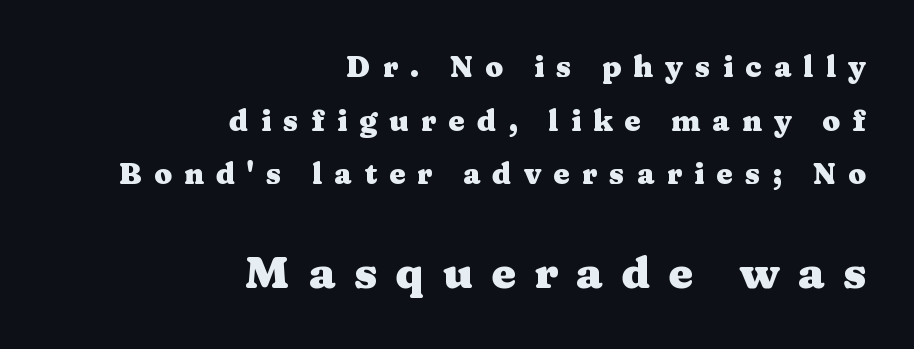
{"serif": "yes", "italic": "no", "bold": "yes", "weight": "heavy", "width": "wide", "stroke_contrast": "medium", "x_height": "medium", "monospaced": "no", "underline": "no", "align": "right", "line_spacing_ratio": 1.85, "letter_spacing": "wide", "letter_spacing_em": 0.42, "larger_block": "second", "size_ratio": 1.52, "glyph_px": 44}
